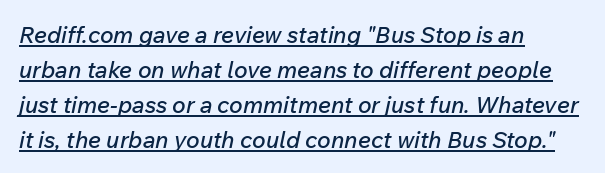
Q: Is the text italic (slanted)? A: Yes, it leans right by about 12 degrees.
Q: Is the text underlined? A: Yes.
Q: How is the paragraph aligned? A: Left-aligned.
Q: Is the spacing between letters normal or unusually wide? A: Normal.
Q: Is the spacing between lines tight, normal or loose? A: Normal.
